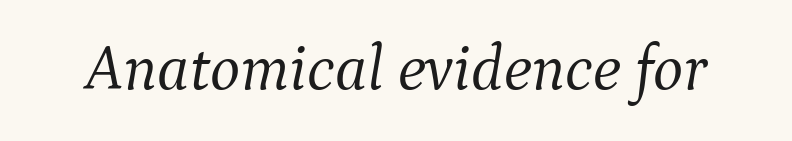
{"serif": "yes", "italic": "yes", "lean": "right", "slant_degrees": 9, "bold": "no", "weight": "light", "width": "normal", "stroke_contrast": "medium", "x_height": "medium", "monospaced": "no", "underline": "no", "letter_spacing": "normal", "letter_spacing_em": 0.0, "glyph_px": 64}
